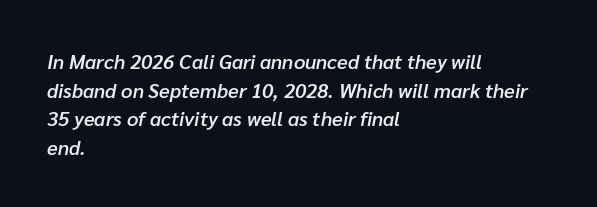
{"italic": "yes", "lean": "right", "slant_degrees": 10, "bold": "semi", "underline": "no", "align": "left", "line_spacing": "normal", "line_spacing_ratio": 1.43, "letter_spacing": "normal", "letter_spacing_em": 0.0, "glyph_px": 20}
